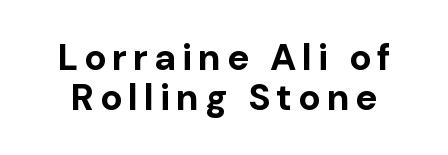
{"serif": "no", "italic": "no", "bold": "yes", "weight": "bold", "width": "normal", "stroke_contrast": "low", "x_height": "medium", "monospaced": "no", "underline": "no", "line_spacing": "tight", "line_spacing_ratio": 1.07, "glyph_px": 37}
